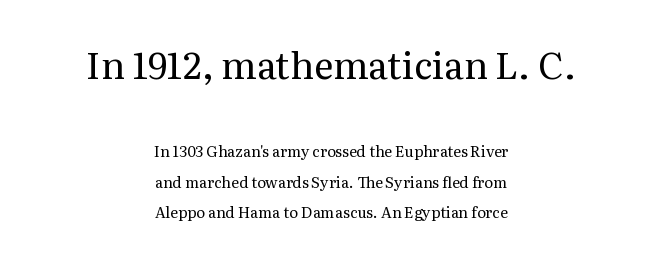
{"serif": "yes", "italic": "no", "bold": "no", "weight": "regular", "width": "normal", "stroke_contrast": "medium", "x_height": "medium", "monospaced": "no", "underline": "no", "align": "center", "line_spacing": "loose", "line_spacing_ratio": 2.02, "letter_spacing": "normal", "letter_spacing_em": 0.0, "larger_block": "first", "size_ratio": 2.47, "glyph_px": 37}
